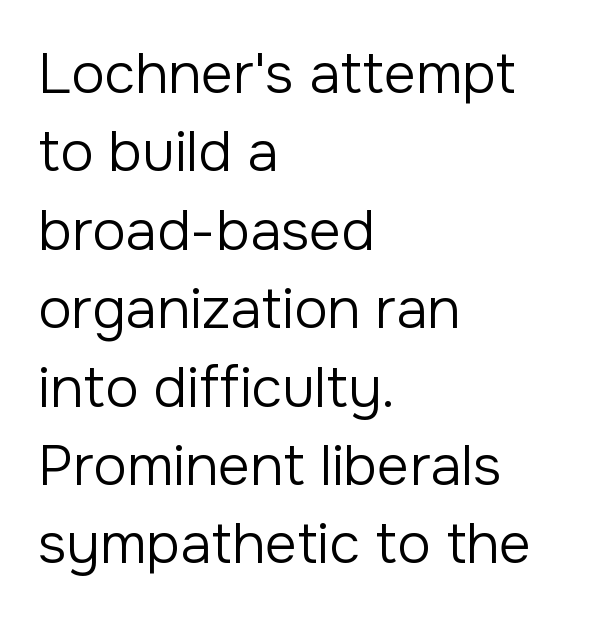
Lines of text with bare space underneath. A typesetter would call this proportional, since set widths differ per character. Summary of vertical rhythm: regular, with standard interline spacing. Compared with typical body copy, the letter spacing here is the same. This is sans-serif lettering, the kind often seen on screens and signage.
